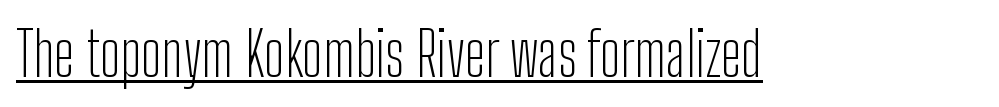
{"serif": "no", "italic": "no", "bold": "no", "weight": "light", "width": "condensed", "stroke_contrast": "low", "x_height": "medium", "monospaced": "no", "underline": "yes", "letter_spacing": "normal", "letter_spacing_em": 0.0, "glyph_px": 61}
